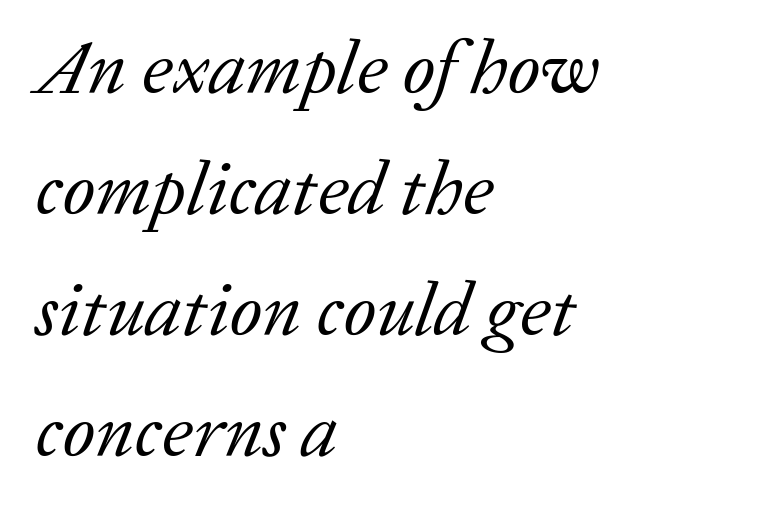
Q: Is the text bold? A: No.
Q: Is the text italic (slanted)? A: Yes, it leans right by about 20 degrees.
Q: Is the typeface a serif or a sans-serif typeface? A: Serif.
Q: Is the text underlined? A: No.
Q: How is the paragraph aligned? A: Left-aligned.
Q: Is the spacing between letters normal or unusually wide? A: Normal.
Q: Is the spacing between lines tight, normal or loose? A: Normal.
Q: Width (condensed, normal, or wide)? A: Normal.
Q: Stroke contrast? A: Low.
Q: x-height? A: Medium.
Q: Monospaced? A: No.
